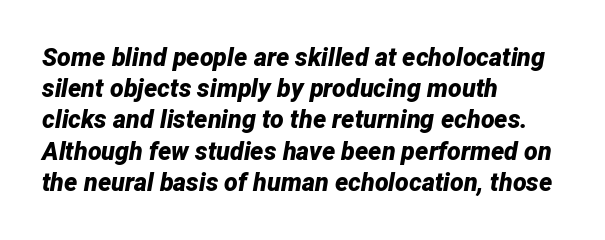
The image shows 25 px bold type, italic (leaning right); set left-aligned, normal line spacing (1.25x), normal letter spacing, not underlined.
